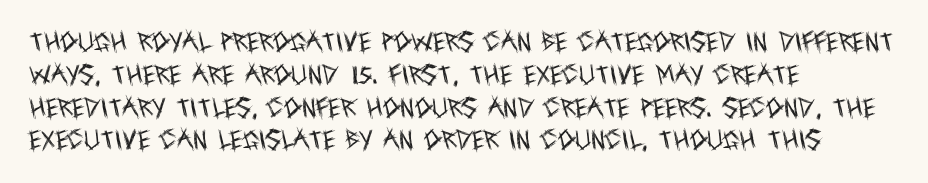
Q: Is the text bold? A: No.
Q: Is the text italic (slanted)? A: No, it is upright.
Q: Is the text underlined? A: No.
Q: How is the paragraph aligned? A: Left-aligned.
Q: Is the spacing between letters normal or unusually wide? A: Normal.
Q: Is the spacing between lines tight, normal or loose? A: Normal.
